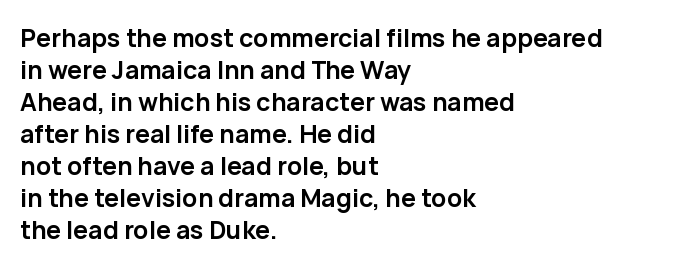
The image shows 25 px bold type, upright; set left-aligned, normal line spacing (1.28x), normal letter spacing, not underlined.
